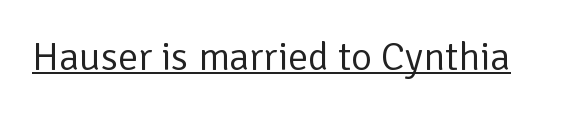
Nobody touched the tracking dial on this one. The axis of the letterforms is exactly vertical. This sample uses a sans-serif face. A baseline rule has been typeset under these characters. A typesetter would call this proportional, since set widths differ per character. The typesetting does not lean heavy: it is not bold.
